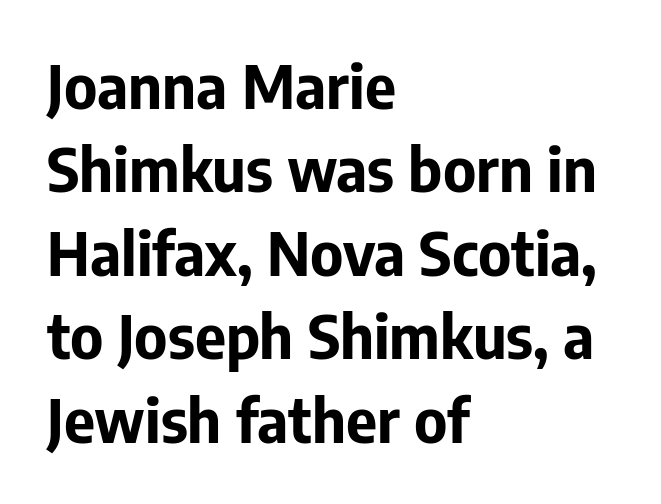
{"serif": "no", "italic": "no", "bold": "yes", "weight": "bold", "width": "normal", "stroke_contrast": "low", "x_height": "medium", "monospaced": "no", "underline": "no", "align": "left", "line_spacing": "normal", "line_spacing_ratio": 1.39, "letter_spacing": "normal", "letter_spacing_em": 0.0, "glyph_px": 60}
